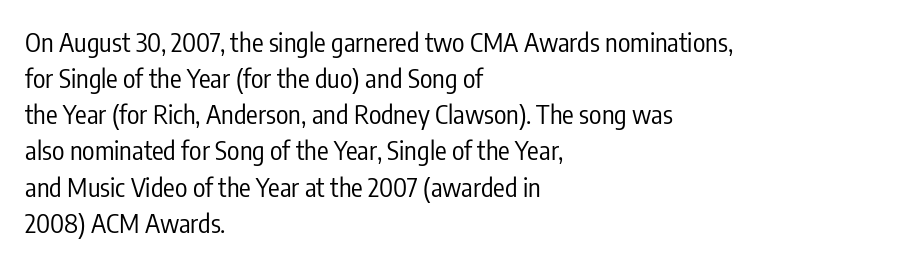
{"italic": "no", "bold": "no", "underline": "no", "align": "left", "line_spacing": "normal", "line_spacing_ratio": 1.39, "letter_spacing": "normal", "letter_spacing_em": 0.0, "glyph_px": 26}
